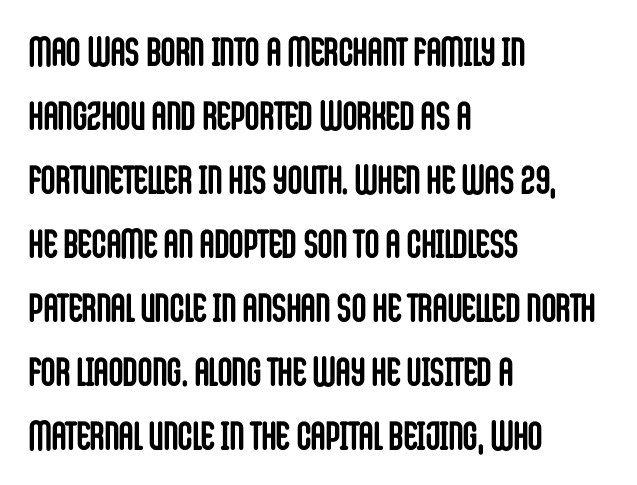
{"serif": "no", "italic": "no", "bold": "yes", "weight": "semibold", "width": "condensed", "stroke_contrast": "low", "x_height": "large", "monospaced": "no", "underline": "no", "align": "left", "line_spacing": "normal", "line_spacing_ratio": 1.6, "letter_spacing": "normal", "letter_spacing_em": 0.0, "glyph_px": 40}
